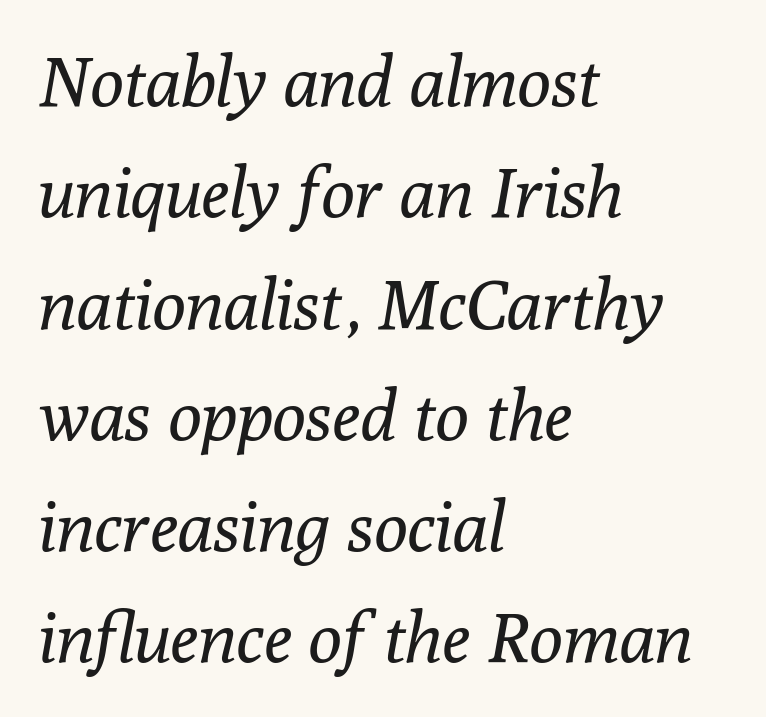
Q: Is the text bold? A: No.
Q: Is the text italic (slanted)? A: Yes, it leans right by about 10 degrees.
Q: Is the typeface a serif or a sans-serif typeface? A: Serif.
Q: Is the text underlined? A: No.
Q: How is the paragraph aligned? A: Left-aligned.
Q: Is the spacing between letters normal or unusually wide? A: Normal.
Q: Is the spacing between lines tight, normal or loose? A: Normal.
Q: Width (condensed, normal, or wide)? A: Normal.
Q: Stroke contrast? A: Low.
Q: x-height? A: Medium.
Q: Monospaced? A: No.
